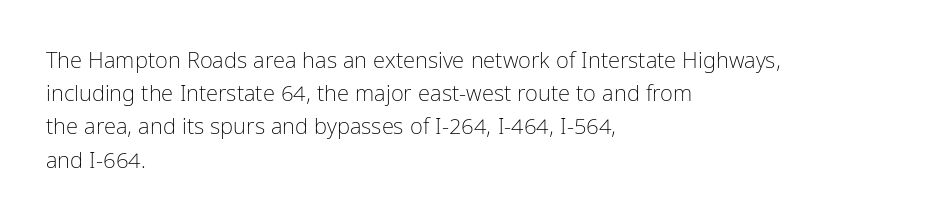
Q: Is the text bold? A: No.
Q: Is the text italic (slanted)? A: No, it is upright.
Q: Is the text underlined? A: No.
Q: How is the paragraph aligned? A: Left-aligned.
Q: Is the spacing between letters normal or unusually wide? A: Normal.
Q: Is the spacing between lines tight, normal or loose? A: Normal.
